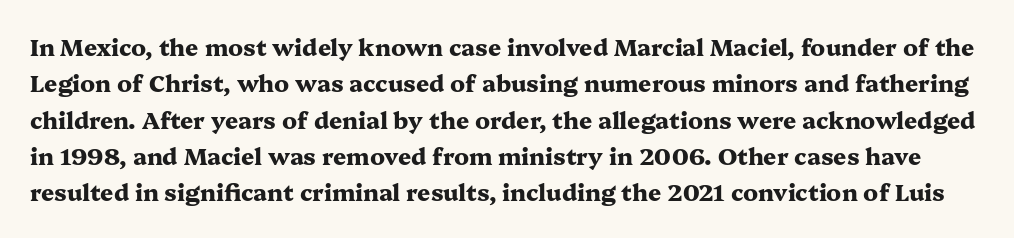
The image shows 23 px bold type, upright; set normal line spacing (1.58x), normal letter spacing, not underlined.
